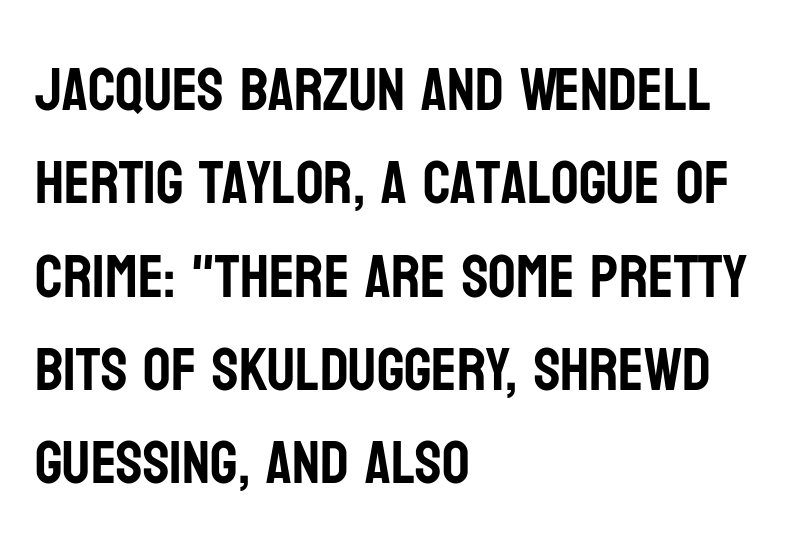
The image shows 61 px condensed sans-serif type, upright; set left-aligned, normal line spacing (1.53x), normal letter spacing, not underlined; low stroke contrast and a large x-height.
